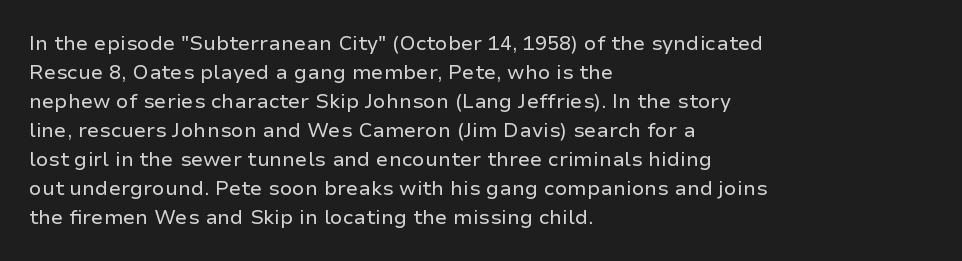
{"italic": "no", "bold": "no", "underline": "no", "align": "left", "line_spacing": "normal", "line_spacing_ratio": 1.45, "letter_spacing": "normal", "letter_spacing_em": 0.0, "glyph_px": 20}
